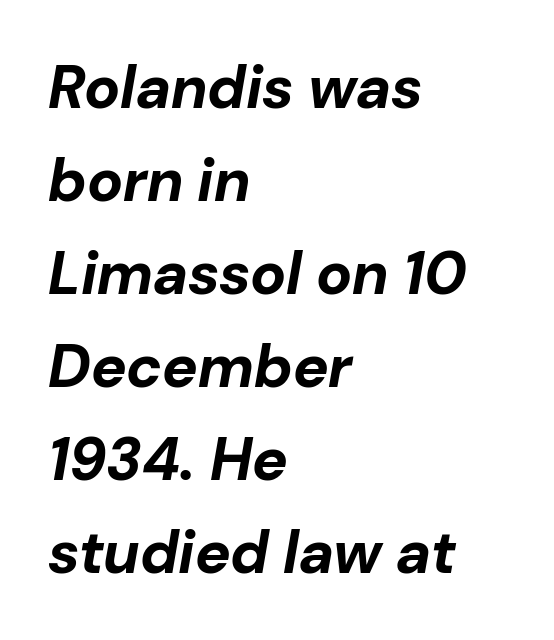
{"italic": "yes", "lean": "right", "slant_degrees": 10, "bold": "yes", "weight": "bold", "width": "normal", "stroke_contrast": "low", "x_height": "medium", "monospaced": "no", "underline": "no", "align": "left", "line_spacing": "normal", "line_spacing_ratio": 1.55, "letter_spacing": "normal", "letter_spacing_em": 0.0, "glyph_px": 60}
